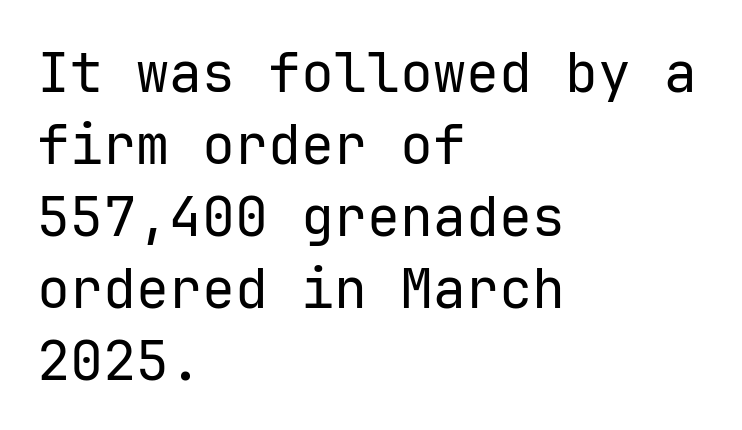
The image shows 55 px regular-weight sans-serif type, upright, monospaced; set left-aligned, normal line spacing (1.31x), normal letter spacing, not underlined; low stroke contrast and a medium x-height.
